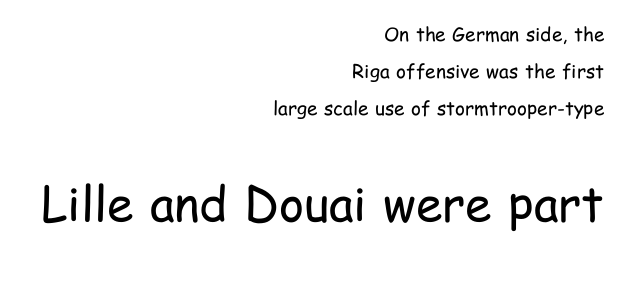
Q: Is the text bold? A: No.
Q: Is the text italic (slanted)? A: No, it is upright.
Q: Is the typeface a serif or a sans-serif typeface? A: Sans-serif.
Q: Is the text underlined? A: No.
Q: How is the paragraph aligned? A: Right-aligned.
Q: Is the spacing between letters normal or unusually wide? A: Normal.
Q: Is the spacing between lines tight, normal or loose? A: Loose.
Q: Which block of text is set in a larger size, the first (top) or the second (bottom)? A: The second (bottom) one.
Q: Width (condensed, normal, or wide)? A: Condensed.
Q: Stroke contrast? A: Low.
Q: x-height? A: Medium.
Q: Monospaced? A: No.
